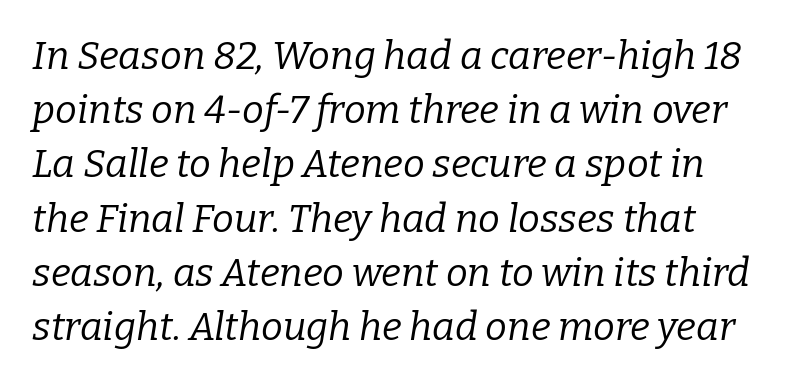
Q: Is the text bold? A: No.
Q: Is the text italic (slanted)? A: Yes, it leans right by about 9 degrees.
Q: Is the typeface a serif or a sans-serif typeface? A: Serif.
Q: Is the text underlined? A: No.
Q: How is the paragraph aligned? A: Left-aligned.
Q: Is the spacing between letters normal or unusually wide? A: Normal.
Q: Is the spacing between lines tight, normal or loose? A: Normal.
Q: Width (condensed, normal, or wide)? A: Normal.
Q: Stroke contrast? A: Low.
Q: x-height? A: Medium.
Q: Monospaced? A: No.
